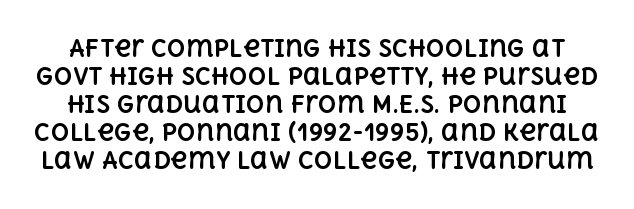
{"italic": "no", "bold": "yes", "underline": "no", "line_spacing_ratio": 1.22, "letter_spacing": "normal", "letter_spacing_em": 0.0, "glyph_px": 23}
